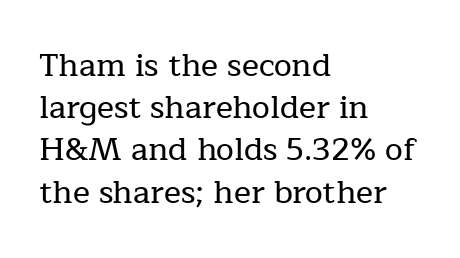
Q: Is the text italic (slanted)? A: No, it is upright.
Q: Is the typeface a serif or a sans-serif typeface? A: Serif.
Q: Is the text underlined? A: No.
Q: How is the paragraph aligned? A: Left-aligned.
Q: Is the spacing between letters normal or unusually wide? A: Normal.
Q: Is the spacing between lines tight, normal or loose? A: Normal.
Q: Width (condensed, normal, or wide)? A: Normal.
Q: Stroke contrast? A: Low.
Q: x-height? A: Medium.
Q: Monospaced? A: No.
